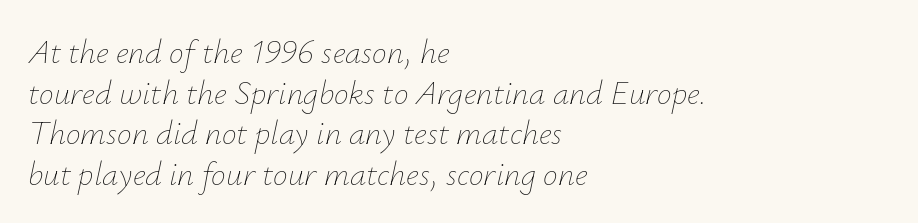
The image shows 33 px thin type, italic (leaning right); set left-aligned, line spacing 1.23x, normal letter spacing, not underlined; low stroke contrast and a small x-height.
